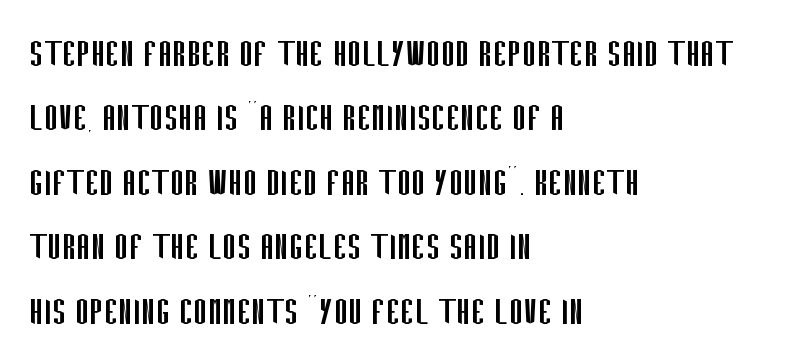
{"serif": "no", "italic": "no", "bold": "no", "weight": "regular", "width": "condensed", "stroke_contrast": "low", "x_height": "large", "monospaced": "no", "underline": "no", "align": "left", "line_spacing": "normal", "line_spacing_ratio": 1.5, "letter_spacing": "normal", "letter_spacing_em": 0.0, "glyph_px": 43}
